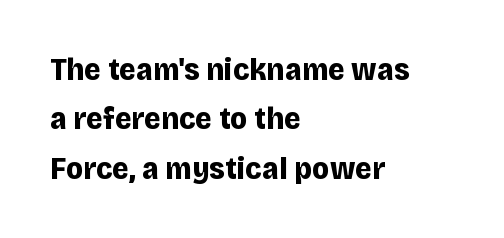
Q: Is the text bold? A: Yes.
Q: Is the text italic (slanted)? A: No, it is upright.
Q: Is the typeface a serif or a sans-serif typeface? A: Sans-serif.
Q: Is the text underlined? A: No.
Q: How is the paragraph aligned? A: Left-aligned.
Q: Is the spacing between letters normal or unusually wide? A: Normal.
Q: Is the spacing between lines tight, normal or loose? A: Normal.
Q: Width (condensed, normal, or wide)? A: Normal.
Q: Stroke contrast? A: Low.
Q: x-height? A: Large.
Q: Monospaced? A: No.
